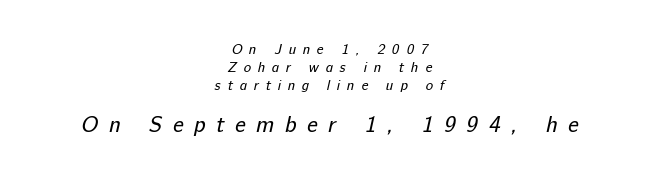
The characters are drawn with everyday or finer stroke widths. The passage shown stacks its lines at a standard gap. Neither beginnings nor endings align; midpoints do. Plain, unruled lines of type. Typesetter's note — lower block bumped up in size, upper block left smaller. Short note: letters widely spaced.
